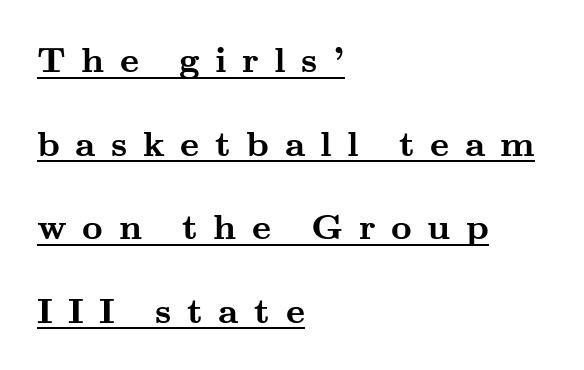
The image shows 36 px semibold, wide serif type, upright; set left-aligned, loose line spacing (2.32x), unusually wide letter spacing (+0.43 em), underlined; medium stroke contrast and a small x-height.
